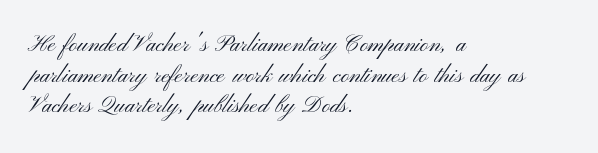
Q: Is the text bold? A: No.
Q: Is the text italic (slanted)? A: Yes.
Q: Is the text underlined? A: No.
Q: How is the paragraph aligned? A: Left-aligned.
Q: Is the spacing between letters normal or unusually wide? A: Normal.
Q: Is the spacing between lines tight, normal or loose? A: Normal.
